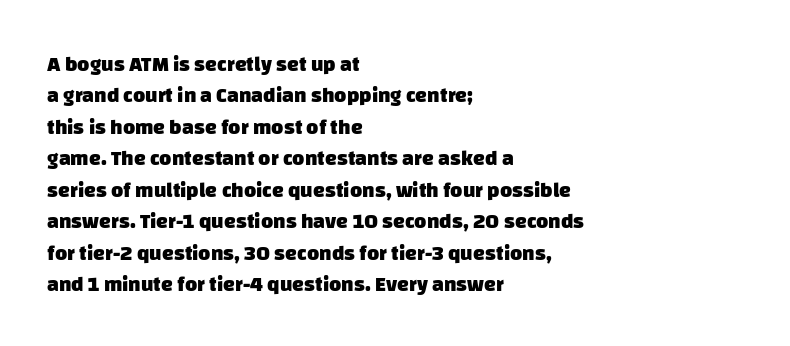
{"bold": "yes", "underline": "no", "align": "left", "line_spacing": "normal", "line_spacing_ratio": 1.5, "letter_spacing": "normal", "letter_spacing_em": 0.0, "glyph_px": 21}
